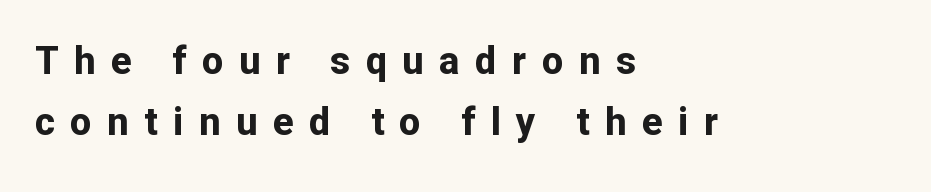
Q: Is the text bold? A: Yes.
Q: Is the text italic (slanted)? A: No, it is upright.
Q: Is the typeface a serif or a sans-serif typeface? A: Sans-serif.
Q: Is the text underlined? A: No.
Q: How is the paragraph aligned? A: Left-aligned.
Q: Is the spacing between letters normal or unusually wide? A: Unusually wide.
Q: Is the spacing between lines tight, normal or loose? A: Normal.
Q: Width (condensed, normal, or wide)? A: Normal.
Q: Stroke contrast? A: Low.
Q: x-height? A: Medium.
Q: Monospaced? A: No.
